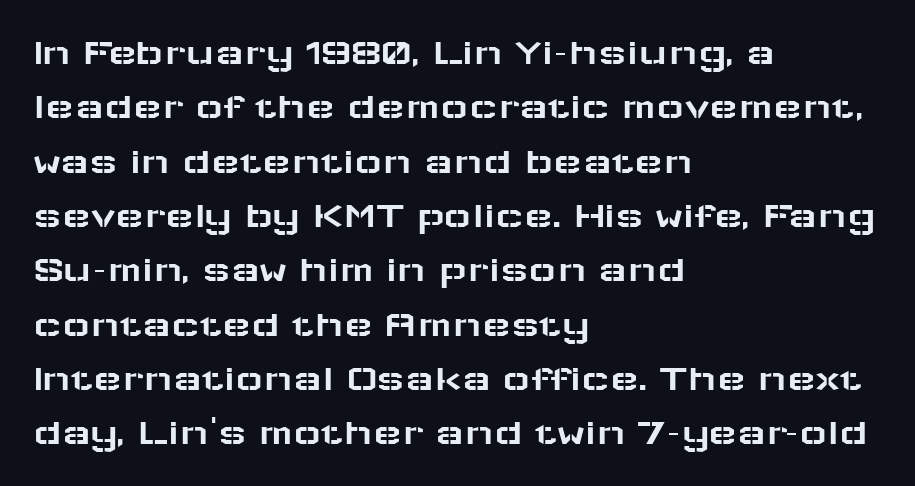
Do the characters align in a grid? No, the font is proportional. This rendering uses left alignment, leaving the right contour irregular. In terms of letterform style, serifs are entirely absent. Spacing between characters is what you'd get straight out of the box. Glance below the letters and you will spot only blank space. Italic: no, the glyphs are upright roman.
